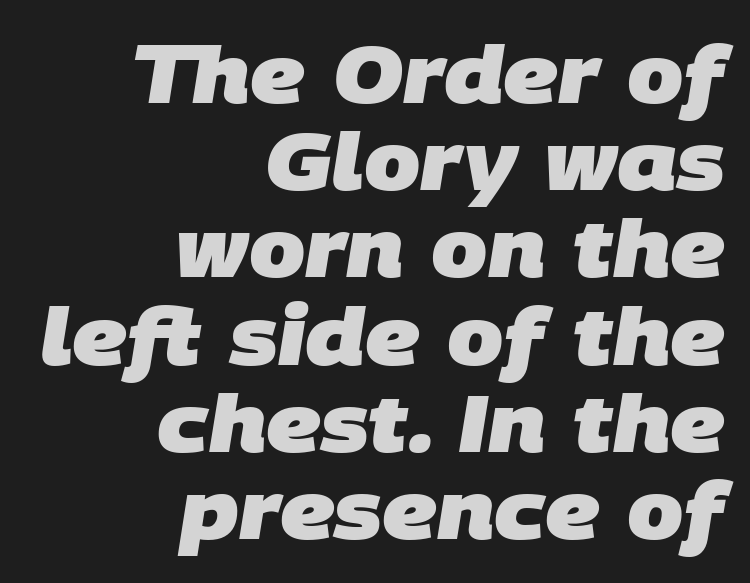
Compared with typical paragraphs, the rows here are closer together. Letterform terminals end flat and unadorned throughout the passage. Letter spacing: default. Proportional: the letters do not fall into vertical columns. The typesetting leans heavy: a genuine bold.
